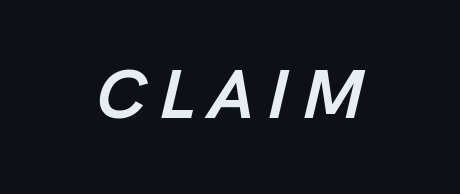
Q: Is the text bold? A: Yes.
Q: Is the text italic (slanted)? A: Yes, it leans right by about 13 degrees.
Q: Is the text underlined? A: No.
Q: Width (condensed, normal, or wide)? A: Normal.
Q: Stroke contrast? A: Low.
Q: x-height? A: Medium.
Q: Monospaced? A: No.
